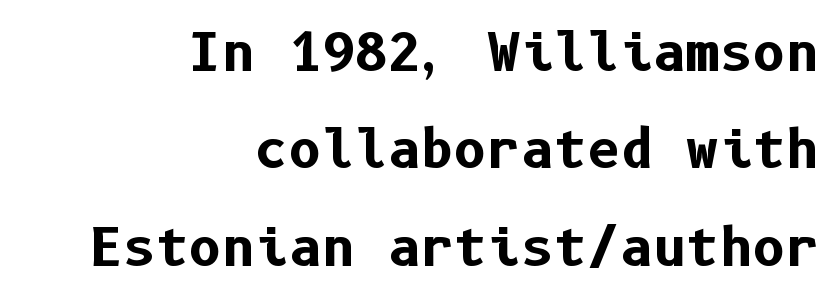
Q: Is the text bold? A: Yes.
Q: Is the text italic (slanted)? A: No, it is upright.
Q: Is the typeface a serif or a sans-serif typeface? A: Sans-serif.
Q: Is the text underlined? A: No.
Q: How is the paragraph aligned? A: Right-aligned.
Q: Is the spacing between letters normal or unusually wide? A: Normal.
Q: Is the spacing between lines tight, normal or loose? A: Loose.
Q: Width (condensed, normal, or wide)? A: Normal.
Q: Stroke contrast? A: Low.
Q: x-height? A: Medium.
